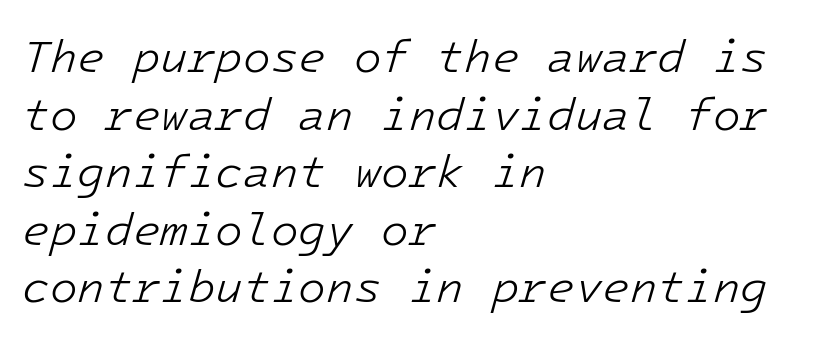
The image shows 45 px light type, italic (leaning right); set left-aligned, normal line spacing (1.28x), normal letter spacing, not underlined; low stroke contrast and a medium x-height.
